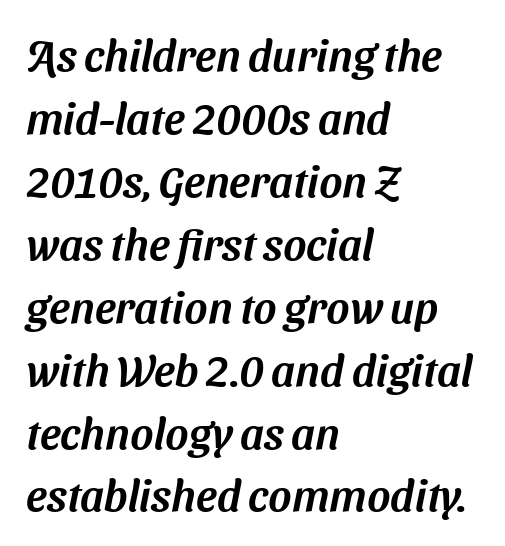
Q: Is the typeface a serif or a sans-serif typeface? A: Sans-serif.
Q: Is the text underlined? A: No.
Q: How is the paragraph aligned? A: Left-aligned.
Q: Is the spacing between letters normal or unusually wide? A: Normal.
Q: Is the spacing between lines tight, normal or loose? A: Normal.
Q: Width (condensed, normal, or wide)? A: Normal.
Q: Stroke contrast? A: Medium.
Q: x-height? A: Medium.
Q: Monospaced? A: No.
